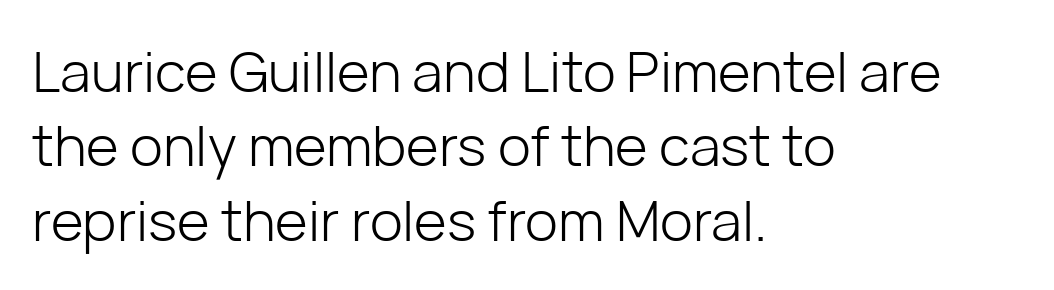
{"serif": "no", "italic": "no", "bold": "no", "weight": "light", "width": "normal", "stroke_contrast": "low", "x_height": "medium", "monospaced": "no", "underline": "no", "align": "left", "line_spacing": "normal", "line_spacing_ratio": 1.33, "letter_spacing": "normal", "letter_spacing_em": 0.0, "glyph_px": 56}
